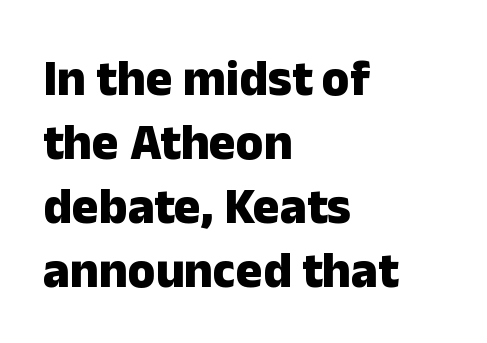
{"serif": "no", "italic": "no", "bold": "yes", "weight": "heavy", "width": "normal", "stroke_contrast": "low", "x_height": "medium", "monospaced": "no", "underline": "no", "align": "left", "line_spacing": "normal", "line_spacing_ratio": 1.28, "letter_spacing": "normal", "letter_spacing_em": 0.0, "glyph_px": 50}
